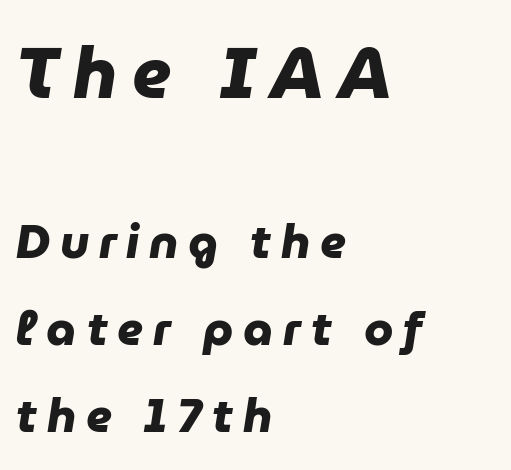
The face used here is a sans, in the tradition of grotesques and geometrics. The line texture is sparse and dotted thanks to wide tracking. The face used here appears at its bigger size in the upper chunk. Only glyphs here, with clear space below each row.
